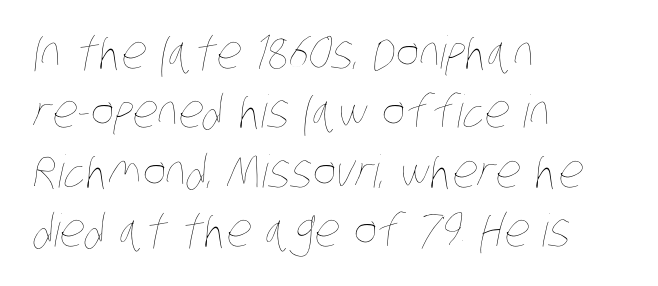
{"bold": "no", "weight": "thin", "width": "condensed", "stroke_contrast": "low", "x_height": "large", "monospaced": "no", "underline": "no", "align": "left", "line_spacing": "normal", "line_spacing_ratio": 1.32, "letter_spacing": "normal", "letter_spacing_em": 0.0, "glyph_px": 45}
